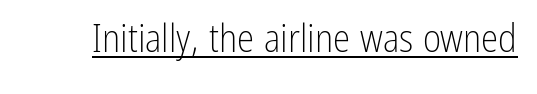
The typeface chosen for these lines omits serifs. Somebody hit Ctrl+U on this one — the words are underlined. The strokes are not fattened; the text isn't bold. Ascenders rise straight up at ninety degrees.
